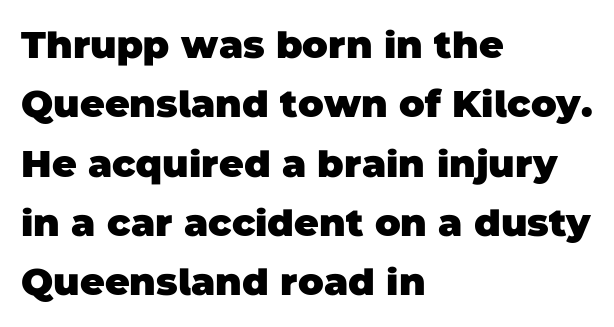
{"serif": "no", "bold": "yes", "weight": "heavy", "width": "normal", "stroke_contrast": "low", "x_height": "large", "monospaced": "no", "underline": "no", "align": "left", "line_spacing": "normal", "line_spacing_ratio": 1.56, "letter_spacing": "normal", "letter_spacing_em": 0.0, "glyph_px": 38}
